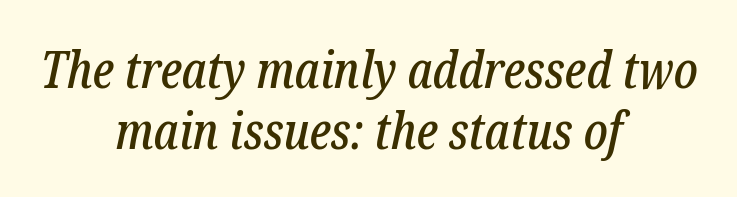
Q: Is the text italic (slanted)? A: Yes, it leans right by about 12 degrees.
Q: Is the typeface a serif or a sans-serif typeface? A: Serif.
Q: Is the text underlined? A: No.
Q: How is the paragraph aligned? A: Centered.
Q: Is the spacing between letters normal or unusually wide? A: Normal.
Q: Width (condensed, normal, or wide)? A: Condensed.
Q: Stroke contrast? A: Low.
Q: x-height? A: Medium.
Q: Monospaced? A: No.
